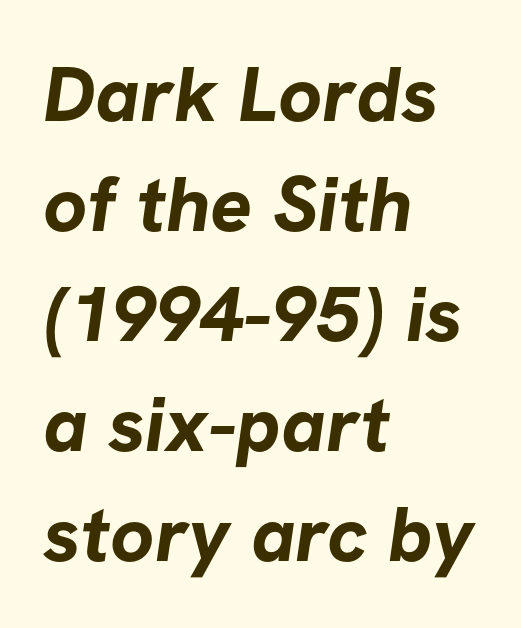
Q: Is the text bold? A: Yes.
Q: Is the typeface a serif or a sans-serif typeface? A: Sans-serif.
Q: Is the text underlined? A: No.
Q: How is the paragraph aligned? A: Left-aligned.
Q: Is the spacing between letters normal or unusually wide? A: Normal.
Q: Is the spacing between lines tight, normal or loose? A: Normal.
Q: Width (condensed, normal, or wide)? A: Normal.
Q: Stroke contrast? A: Low.
Q: x-height? A: Medium.
Q: Monospaced? A: No.
